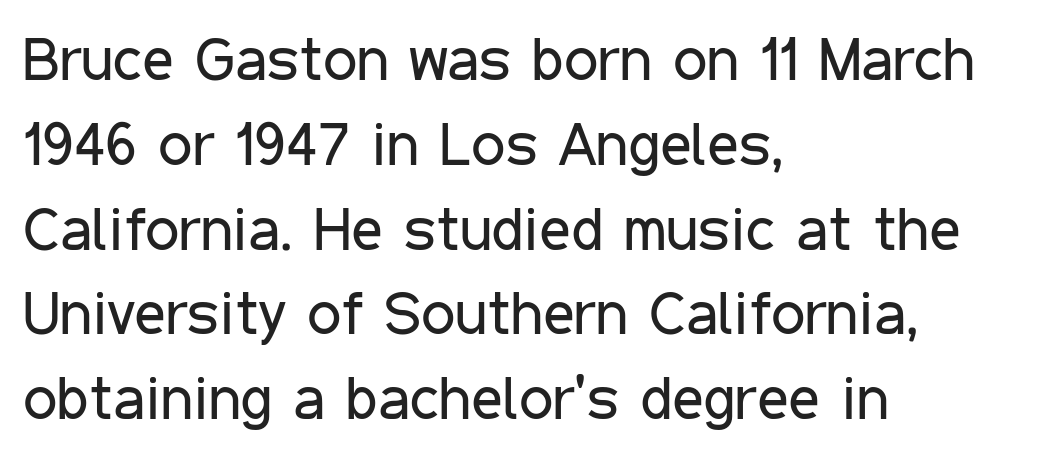
The rendering anchors every line to the left-hand side. Note the varied advance widths — an 'i' is clearly narrower than an 'm'. The characters are drawn with everyday or finer stroke widths. The passage shown stacks its lines at a standard gap. Is this a sans? Yes — the strokes have no serifs. Beneath every word, the page is bare.
